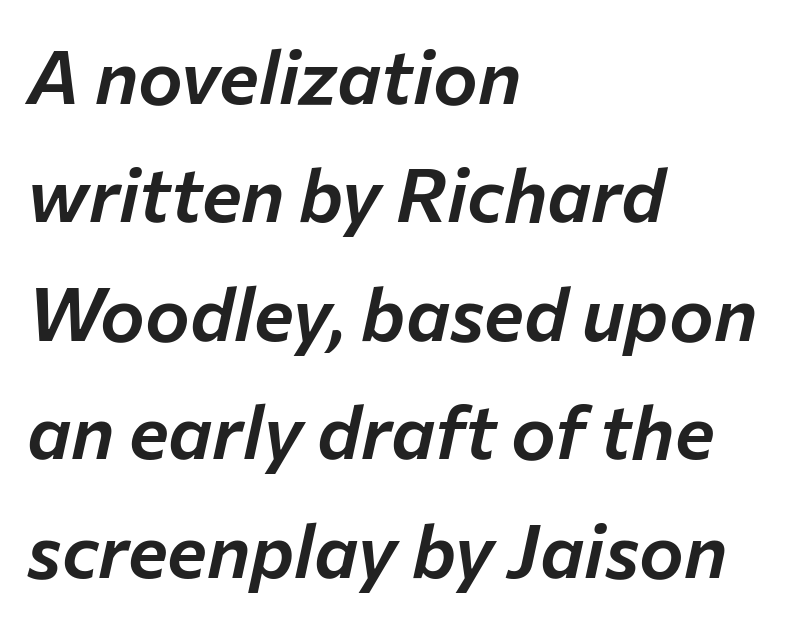
{"italic": "yes", "lean": "right", "slant_degrees": 12, "width": "normal", "stroke_contrast": "low", "x_height": "medium", "monospaced": "no", "underline": "no", "align": "left", "line_spacing": "normal", "line_spacing_ratio": 1.58, "letter_spacing": "normal", "letter_spacing_em": 0.0, "glyph_px": 75}
